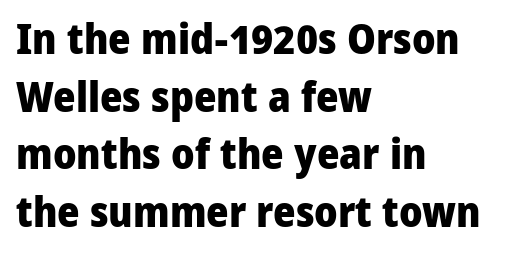
The image shows 43 px heavy sans-serif type, upright; set left-aligned, normal line spacing (1.34x), normal letter spacing, not underlined; low stroke contrast and a medium x-height.
